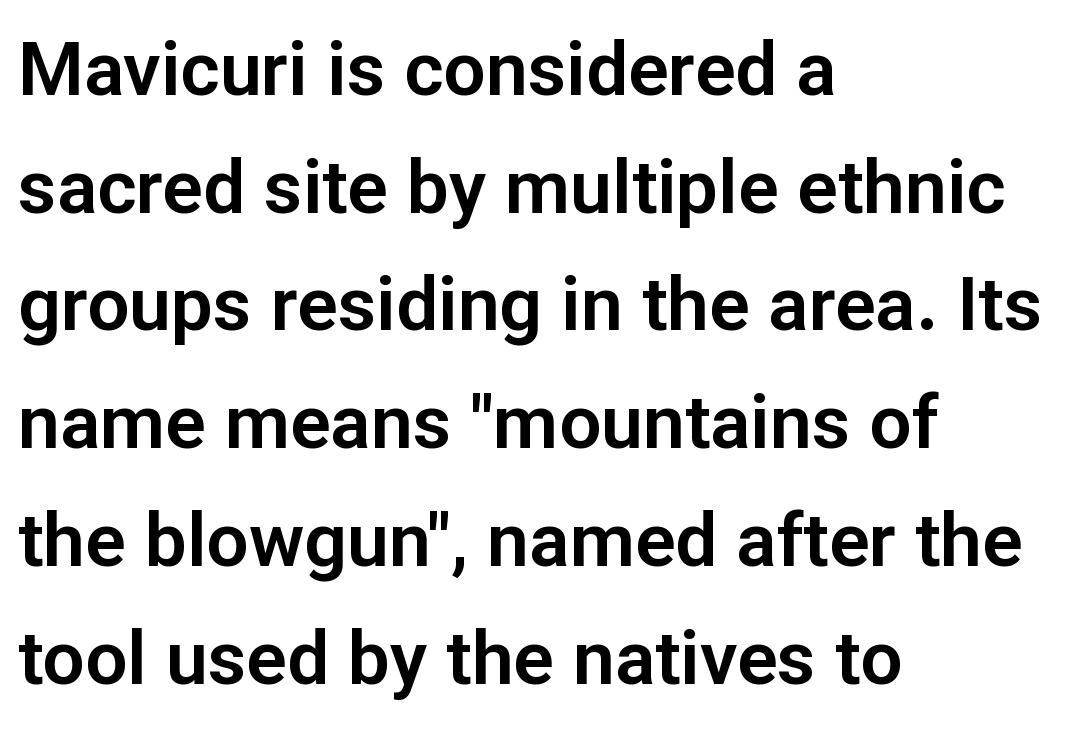
{"serif": "no", "italic": "no", "width": "normal", "stroke_contrast": "low", "x_height": "medium", "monospaced": "no", "underline": "no", "align": "left", "line_spacing": "normal", "line_spacing_ratio": 1.57, "letter_spacing": "normal", "letter_spacing_em": 0.0, "glyph_px": 75}
